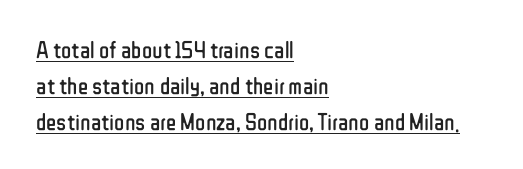
Q: Is the text bold? A: No.
Q: Is the text italic (slanted)? A: No, it is upright.
Q: Is the text underlined? A: Yes.
Q: How is the paragraph aligned? A: Left-aligned.
Q: Is the spacing between letters normal or unusually wide? A: Normal.
Q: Is the spacing between lines tight, normal or loose? A: Normal.
